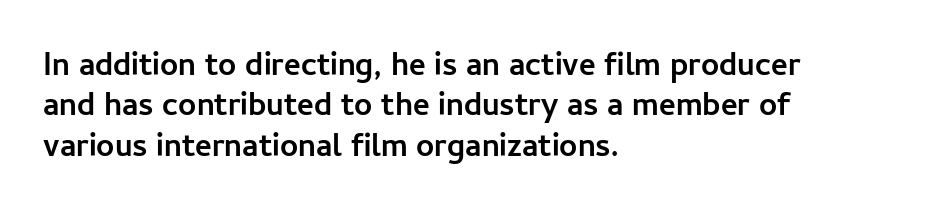
Characters remain perfectly vertical along every line. The text block is weighted toward the left margin, trailing off unevenly rightward. Note: no serifs on the glyphs. A normal amount of white space separates one row of letters from the next. Is the letter spacing exaggerated? No — it looks like the ordinary default.
